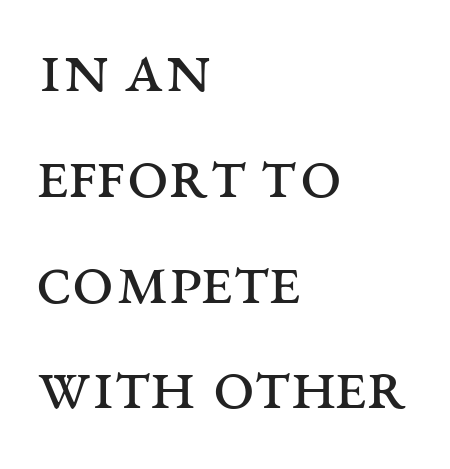
The image shows 74 px regular-weight, wide serif type, upright; set left-aligned, normal line spacing (1.43x), normal letter spacing, not underlined; medium stroke contrast and a large x-height.
